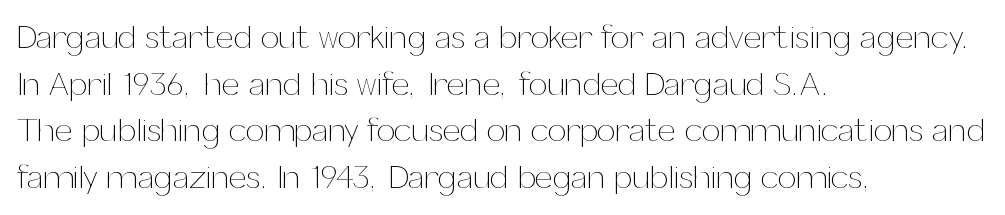
{"italic": "no", "bold": "no", "weight": "thin", "width": "normal", "stroke_contrast": "medium", "x_height": "medium", "monospaced": "no", "underline": "no", "align": "left", "line_spacing": "normal", "line_spacing_ratio": 1.41, "letter_spacing": "normal", "letter_spacing_em": 0.0, "glyph_px": 33}
